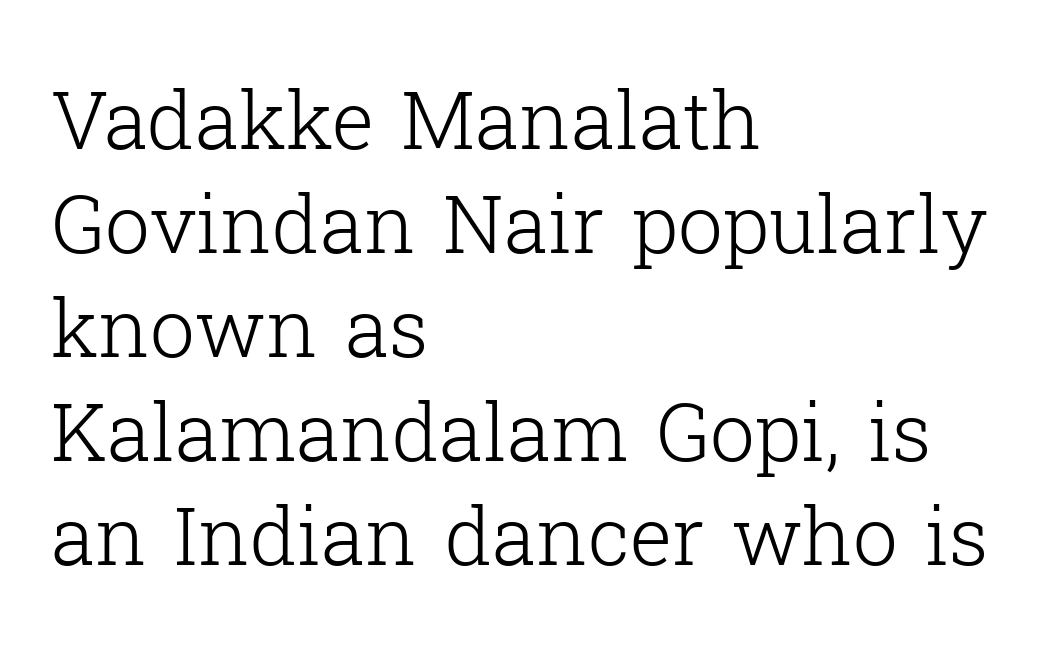
Q: Is the text bold? A: No.
Q: Is the text italic (slanted)? A: No, it is upright.
Q: Is the typeface a serif or a sans-serif typeface? A: Serif.
Q: Is the text underlined? A: No.
Q: How is the paragraph aligned? A: Left-aligned.
Q: Is the spacing between letters normal or unusually wide? A: Normal.
Q: Is the spacing between lines tight, normal or loose? A: Normal.
Q: Width (condensed, normal, or wide)? A: Normal.
Q: Stroke contrast? A: Low.
Q: x-height? A: Medium.
Q: Monospaced? A: No.
